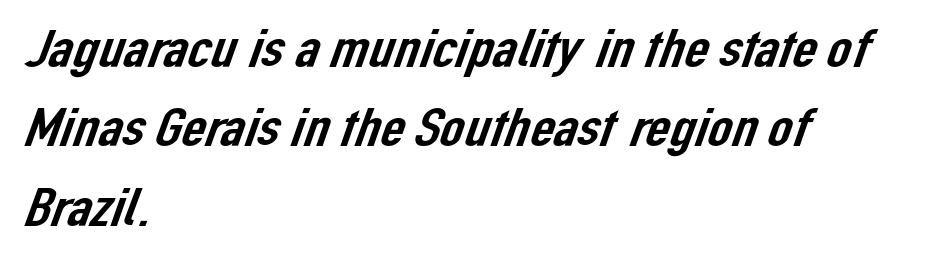
The image shows 54 px sans-serif type; set left-aligned, normal line spacing (1.47x), normal letter spacing, not underlined; low stroke contrast and a medium x-height.
